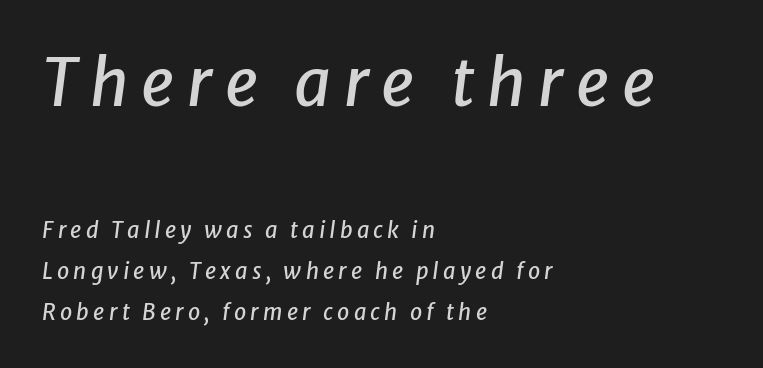
The image shows 65 px text type, italic (leaning right); set left-aligned, line spacing 1.87x, not underlined; the first (top) block is 2.95x larger; low stroke contrast and a medium x-height.
